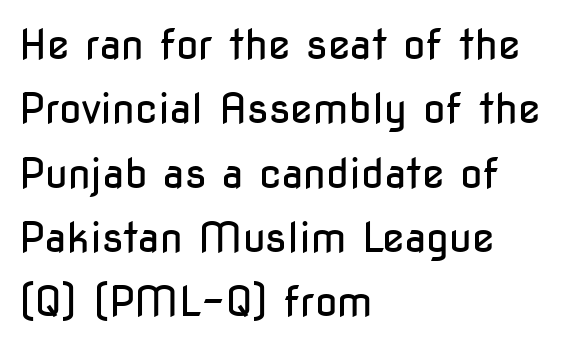
{"serif": "no", "italic": "no", "bold": "no", "weight": "regular", "width": "condensed", "stroke_contrast": "low", "x_height": "medium", "monospaced": "no", "underline": "no", "align": "left", "line_spacing": "normal", "line_spacing_ratio": 1.57, "letter_spacing": "normal", "letter_spacing_em": 0.0, "glyph_px": 41}
